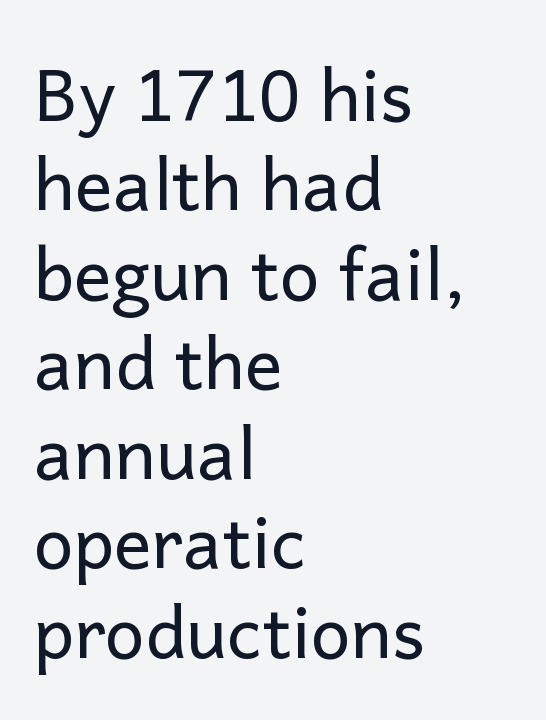
Q: Is the text bold? A: No.
Q: Is the text italic (slanted)? A: No, it is upright.
Q: Is the typeface a serif or a sans-serif typeface? A: Sans-serif.
Q: Is the text underlined? A: No.
Q: How is the paragraph aligned? A: Left-aligned.
Q: Is the spacing between letters normal or unusually wide? A: Normal.
Q: Is the spacing between lines tight, normal or loose? A: Normal.
Q: Width (condensed, normal, or wide)? A: Normal.
Q: Stroke contrast? A: Low.
Q: x-height? A: Medium.
Q: Monospaced? A: No.
